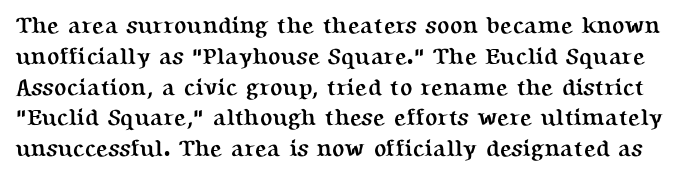
The image shows 23 px bold type, upright; set normal line spacing (1.34x), normal letter spacing, not underlined.
